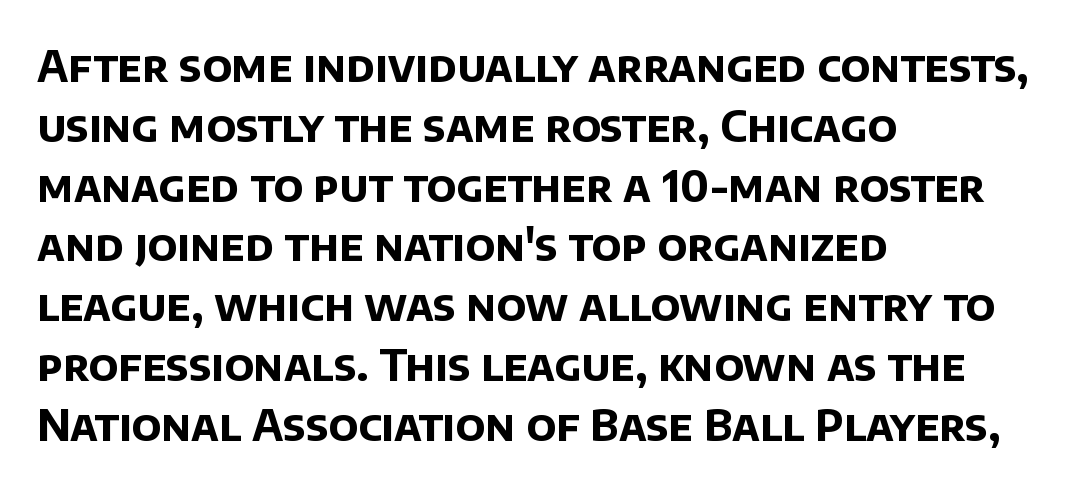
Q: Is the text bold? A: Yes.
Q: Is the typeface a serif or a sans-serif typeface? A: Sans-serif.
Q: Is the text underlined? A: No.
Q: How is the paragraph aligned? A: Left-aligned.
Q: Is the spacing between letters normal or unusually wide? A: Normal.
Q: Is the spacing between lines tight, normal or loose? A: Normal.
Q: Width (condensed, normal, or wide)? A: Normal.
Q: Stroke contrast? A: Low.
Q: x-height? A: Large.
Q: Monospaced? A: No.
